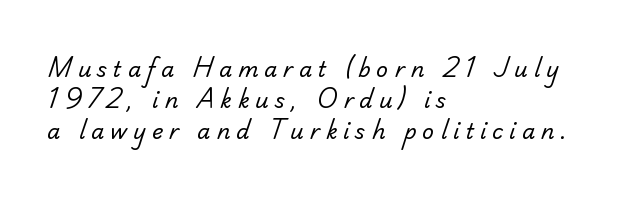
{"bold": "no", "underline": "no", "align": "left", "line_spacing": "normal", "line_spacing_ratio": 1.48, "letter_spacing": "wide", "letter_spacing_em": 0.29, "glyph_px": 21}
